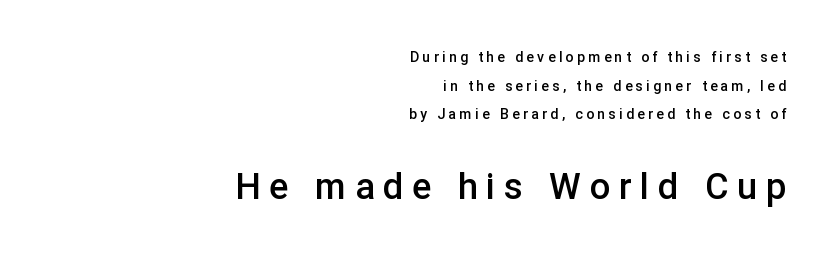
Whoever set this chose breathing room over compactness in the vertical rhythm. Italic: no, the glyphs are upright roman. Caption: multi-line text, flush right, ragged left. These lines have a slow, spaced-out rhythm from letter to letter. The emphasis by scale lands on block number two, below.
